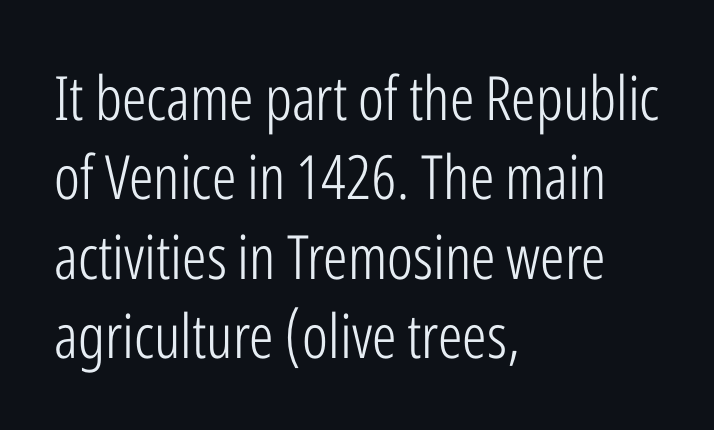
Q: Is the text bold? A: No.
Q: Is the text italic (slanted)? A: No, it is upright.
Q: Is the typeface a serif or a sans-serif typeface? A: Sans-serif.
Q: Is the text underlined? A: No.
Q: How is the paragraph aligned? A: Left-aligned.
Q: Is the spacing between letters normal or unusually wide? A: Normal.
Q: Is the spacing between lines tight, normal or loose? A: Normal.
Q: Width (condensed, normal, or wide)? A: Condensed.
Q: Stroke contrast? A: Low.
Q: x-height? A: Medium.
Q: Monospaced? A: No.
